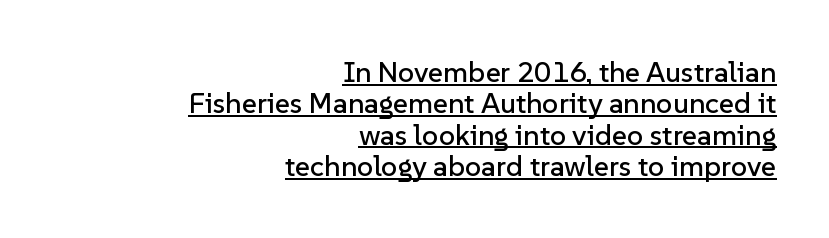
The image shows 29 px sans-serif type, upright; set right-aligned, tight line spacing (1.08x), normal letter spacing, underlined; low stroke contrast and a medium x-height.
